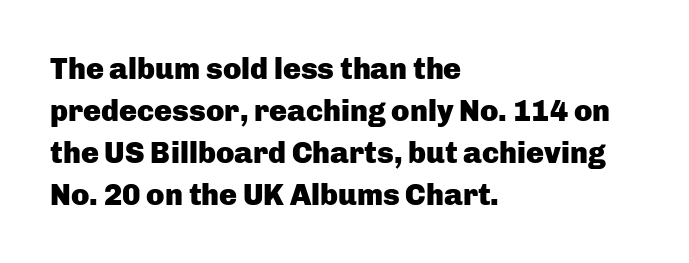
Q: Is the text bold? A: Yes.
Q: Is the text italic (slanted)? A: No, it is upright.
Q: Is the typeface a serif or a sans-serif typeface? A: Sans-serif.
Q: Is the text underlined? A: No.
Q: How is the paragraph aligned? A: Left-aligned.
Q: Is the spacing between letters normal or unusually wide? A: Normal.
Q: Is the spacing between lines tight, normal or loose? A: Normal.
Q: Width (condensed, normal, or wide)? A: Normal.
Q: Stroke contrast? A: Low.
Q: x-height? A: Medium.
Q: Monospaced? A: No.
